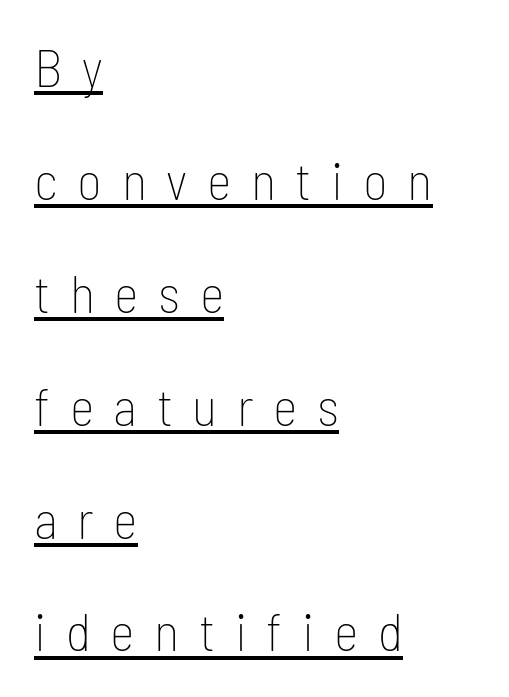
The image shows 53 px thin, condensed sans-serif type, upright; set left-aligned, loose line spacing (2.13x), unusually wide letter spacing (+0.37 em), underlined; low stroke contrast and a medium x-height.
